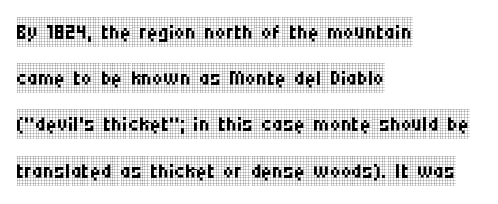
Q: Is the text bold? A: No.
Q: Is the text italic (slanted)? A: No, it is upright.
Q: Is the typeface a serif or a sans-serif typeface? A: Serif.
Q: Is the text underlined? A: No.
Q: How is the paragraph aligned? A: Left-aligned.
Q: Is the spacing between letters normal or unusually wide? A: Normal.
Q: Is the spacing between lines tight, normal or loose? A: Normal.
Q: Width (condensed, normal, or wide)? A: Condensed.
Q: Stroke contrast? A: Low.
Q: x-height? A: Large.
Q: Monospaced? A: No.
